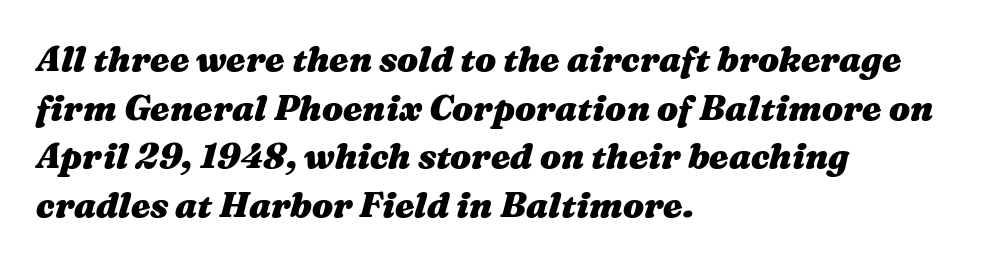
The image shows 35 px heavy, wide type, italic (leaning right); set left-aligned, normal line spacing (1.39x), normal letter spacing, not underlined; medium stroke contrast and a medium x-height.
